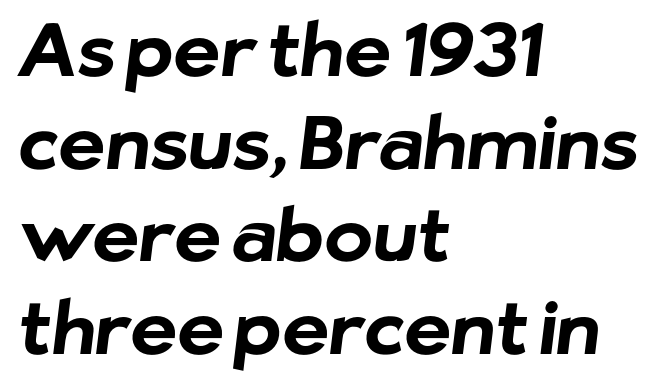
{"serif": "no", "bold": "yes", "weight": "bold", "width": "normal", "stroke_contrast": "low", "x_height": "medium", "monospaced": "no", "underline": "no", "align": "left", "line_spacing": "normal", "line_spacing_ratio": 1.27, "letter_spacing": "normal", "letter_spacing_em": 0.0, "glyph_px": 73}
